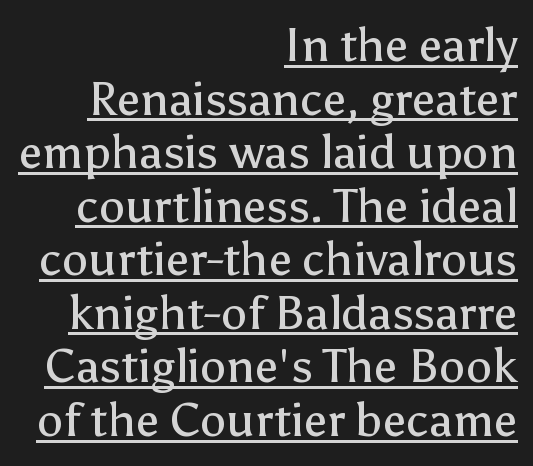
Think standard paragraph weight, or any step lighter than that. The type is set solid horizontally, with unmodified tracking. The font family rendered here belongs to the sans-serif group. If you measured baseline to baseline, you'd find a short distance. Looks like regular typesetting: each glyph gets only the width it needs. Characters remain perfectly vertical along every line.
